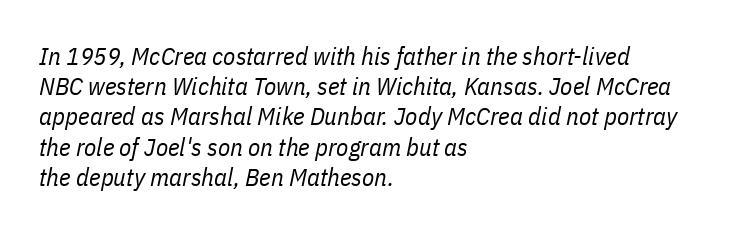
The image shows 25 px text type, italic (leaning right); set left-aligned, line spacing 1.21x, normal letter spacing, not underlined.
